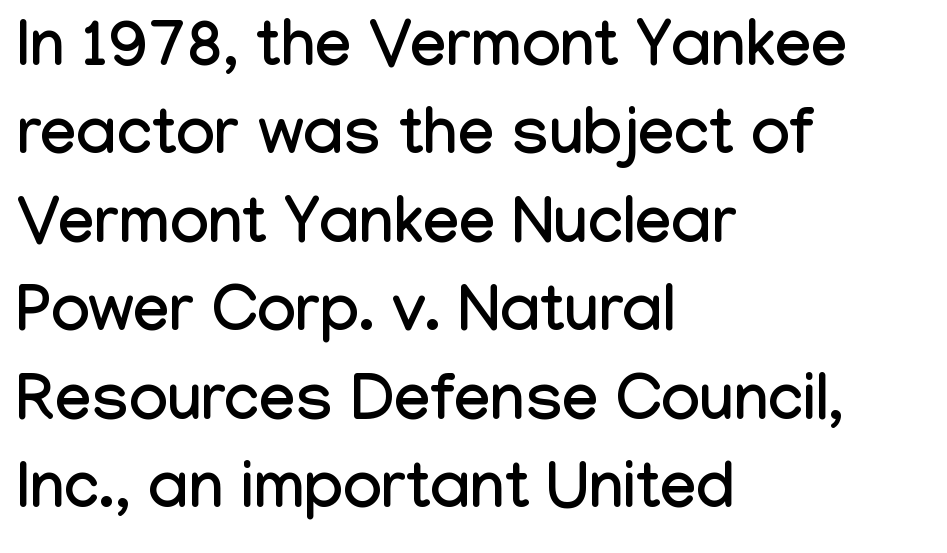
The image shows 65 px condensed sans-serif type, upright; set left-aligned, normal line spacing (1.36x), normal letter spacing, not underlined; low stroke contrast and a medium x-height.
